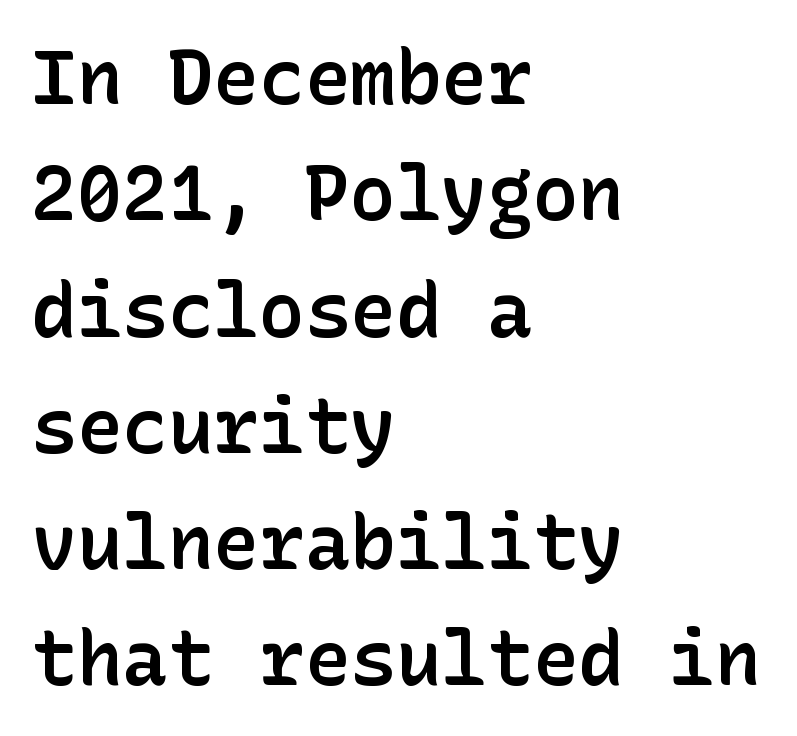
Q: Is the text bold? A: Semi-bold.
Q: Is the text italic (slanted)? A: No, it is upright.
Q: Is the typeface a serif or a sans-serif typeface? A: Sans-serif.
Q: Is the text underlined? A: No.
Q: How is the paragraph aligned? A: Left-aligned.
Q: Is the spacing between letters normal or unusually wide? A: Normal.
Q: Is the spacing between lines tight, normal or loose? A: Normal.
Q: Width (condensed, normal, or wide)? A: Normal.
Q: Stroke contrast? A: Low.
Q: x-height? A: Medium.
